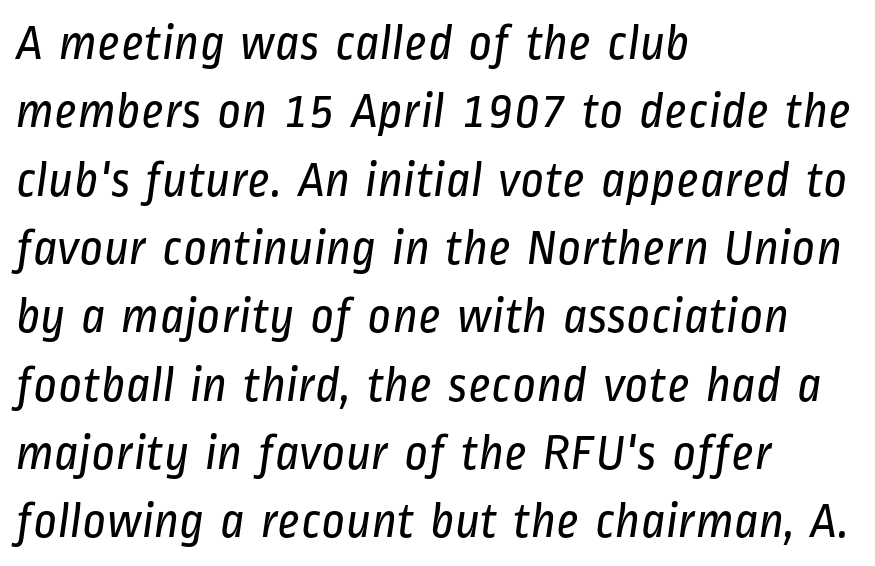
Q: Is the text bold? A: No.
Q: Is the typeface a serif or a sans-serif typeface? A: Sans-serif.
Q: Is the text underlined? A: No.
Q: How is the paragraph aligned? A: Left-aligned.
Q: Is the spacing between letters normal or unusually wide? A: Normal.
Q: Is the spacing between lines tight, normal or loose? A: Normal.
Q: Width (condensed, normal, or wide)? A: Condensed.
Q: Stroke contrast? A: Low.
Q: x-height? A: Medium.
Q: Monospaced? A: No.
